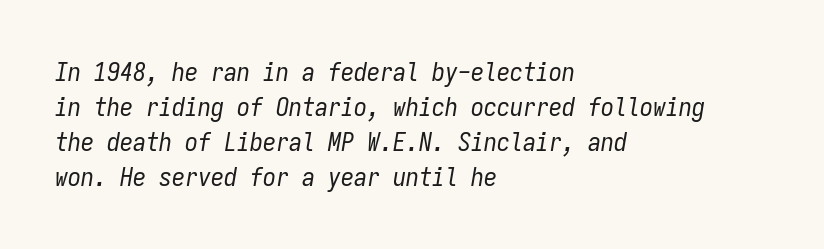
Short note: letters normally spaced. Line beginnings align vertically; line endings do not. Weight class: somewhere from thin through regular. If you drew a line through each stem, it would be angled. The foot of each line stays bare and open.
